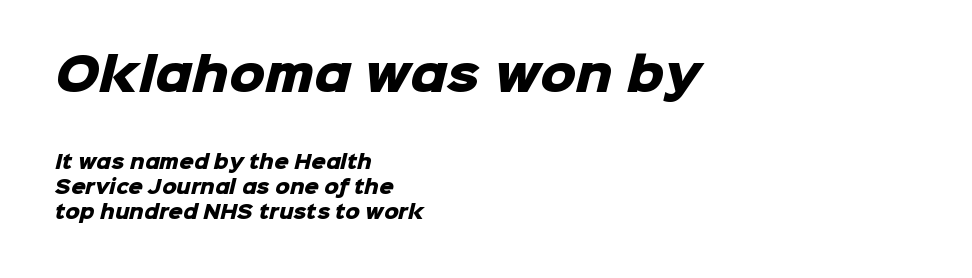
The image shows 45 px heavy sans-serif type; set left-aligned, normal line spacing (1.39x), normal letter spacing, not underlined; the first (top) block is 2.5x larger; low stroke contrast and a medium x-height.
